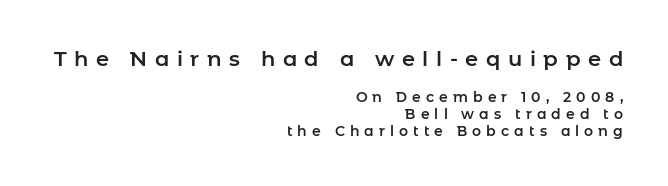
The image shows 21 px text type, upright; set right-aligned, line spacing 1.23x, unusually wide letter spacing (+0.36 em), not underlined; the first (top) block is 1.5x larger.
